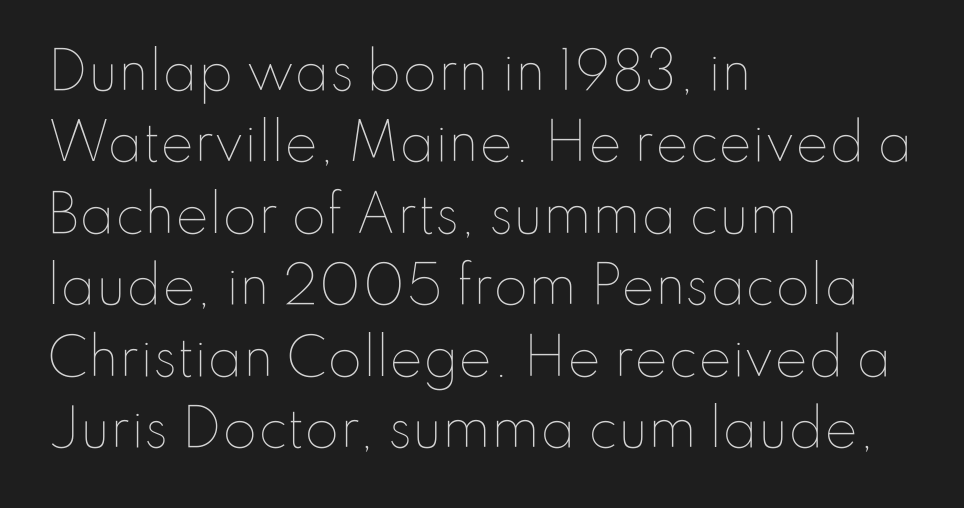
{"italic": "no", "bold": "no", "weight": "thin", "width": "normal", "stroke_contrast": "low", "x_height": "small", "monospaced": "no", "underline": "no", "align": "left", "line_spacing": "normal", "line_spacing_ratio": 1.43, "letter_spacing": "normal", "letter_spacing_em": 0.0, "glyph_px": 50}
